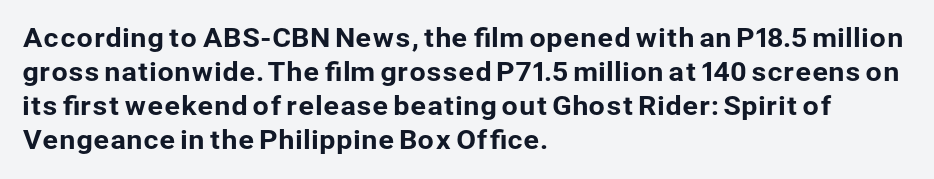
The passage is arranged the way most books set body copy — flush left. This is roman type, the default non-slanted kind. The rows are spaced the way most documents space them. The letterforms sit shoulder to shoulder at normal distance. Honestly, there is no underline to notice here at all.
